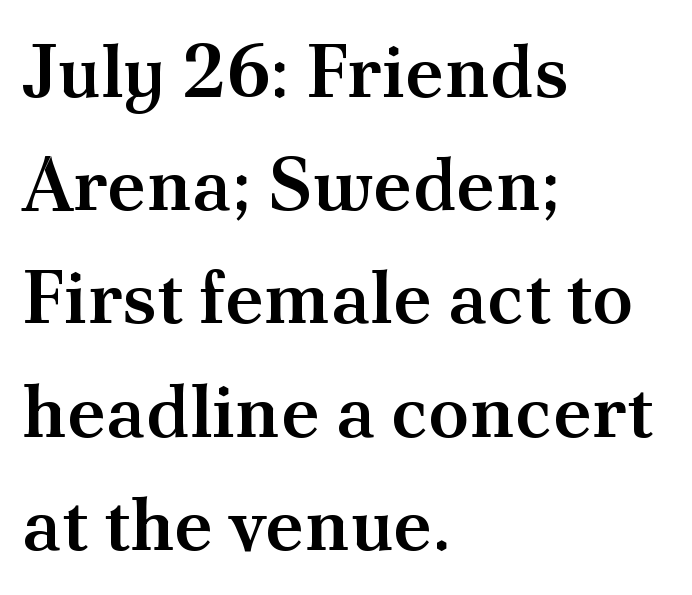
{"serif": "yes", "italic": "no", "bold": "semi", "weight": "semibold", "width": "normal", "stroke_contrast": "medium", "x_height": "small", "monospaced": "no", "underline": "no", "align": "left", "line_spacing": "normal", "line_spacing_ratio": 1.51, "letter_spacing": "normal", "letter_spacing_em": 0.0, "glyph_px": 75}
